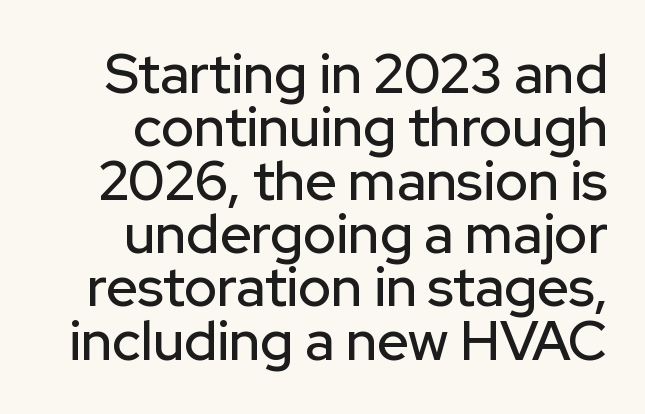
{"serif": "no", "italic": "no", "width": "normal", "stroke_contrast": "low", "x_height": "medium", "monospaced": "no", "underline": "no", "align": "right", "line_spacing": "tight", "line_spacing_ratio": 0.97, "letter_spacing": "normal", "letter_spacing_em": 0.0, "glyph_px": 55}
